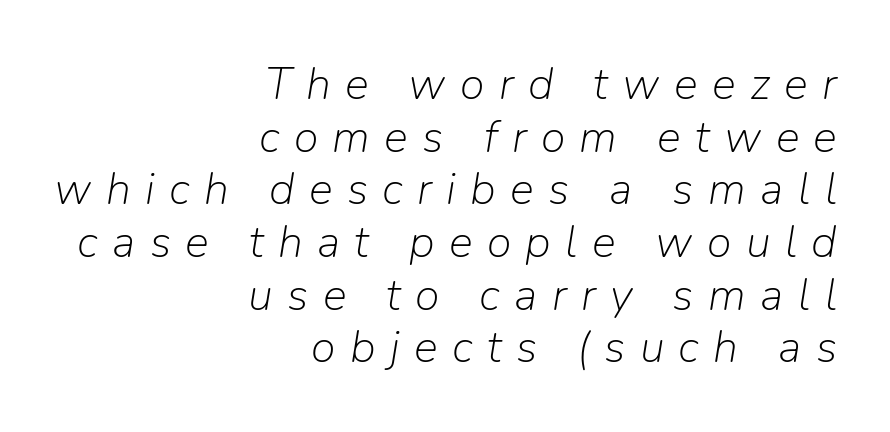
The image shows 45 px light type, italic (leaning right); set right-aligned, line spacing 1.17x, unusually wide letter spacing (+0.32 em), not underlined; low stroke contrast and a medium x-height.
